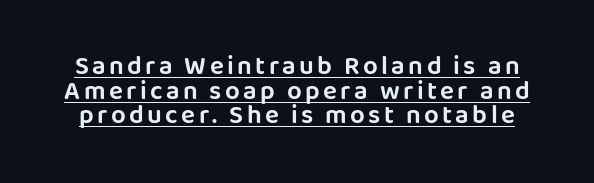
Nope, not italic — everything's standing straight. The passage shown is underscored from start to finish. If you measured baseline to baseline, you'd find a short distance.
